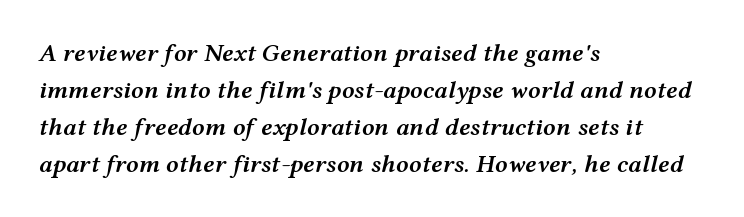
Casual observation: everything's shoved over to the left. Compared with an ordinary text face, these strokes are moderately heavier — a semibold. Any mark beneath the type? The region is blank. Style check: oblique. A normal amount of white space separates one row of letters from the next.
